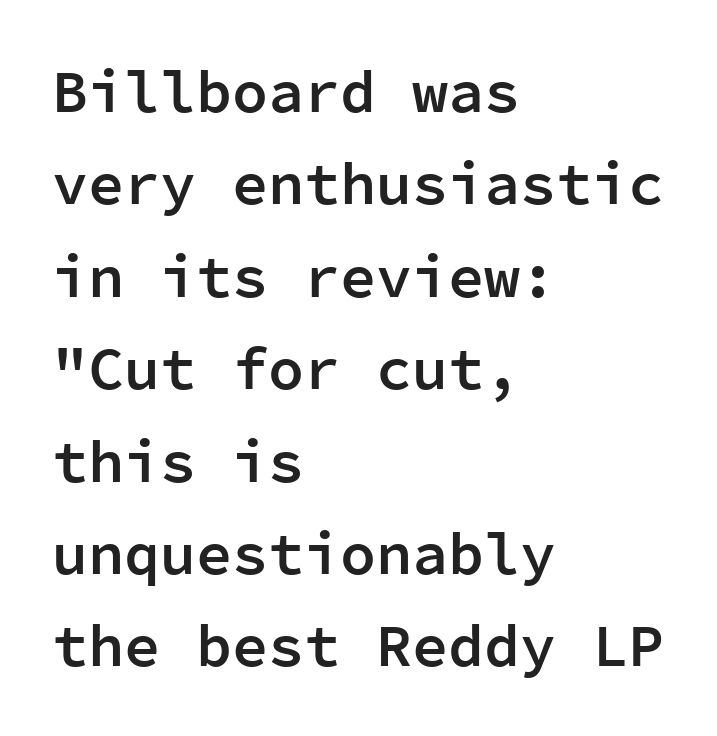
{"serif": "no", "italic": "no", "bold": "semi", "weight": "semibold", "width": "normal", "stroke_contrast": "low", "x_height": "medium", "monospaced": "yes", "underline": "no", "align": "left", "line_spacing": "normal", "line_spacing_ratio": 1.54, "letter_spacing": "normal", "letter_spacing_em": 0.0, "glyph_px": 60}
